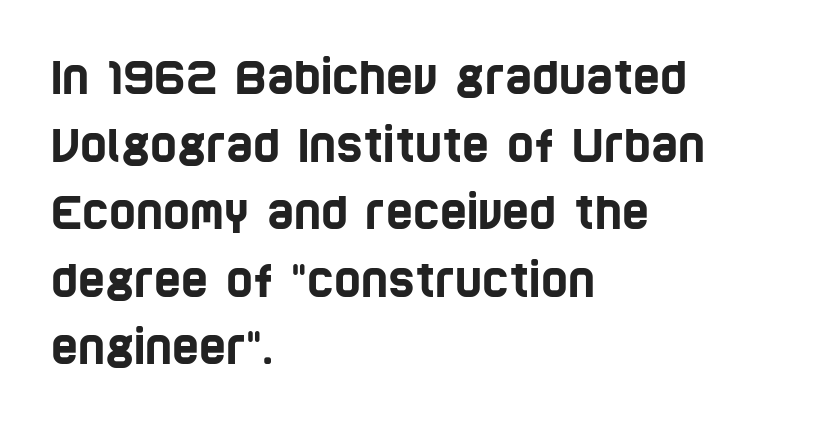
{"serif": "no", "width": "condensed", "stroke_contrast": "low", "x_height": "large", "monospaced": "no", "underline": "no", "align": "left", "line_spacing": "normal", "line_spacing_ratio": 1.47, "letter_spacing": "normal", "letter_spacing_em": 0.0, "glyph_px": 46}
